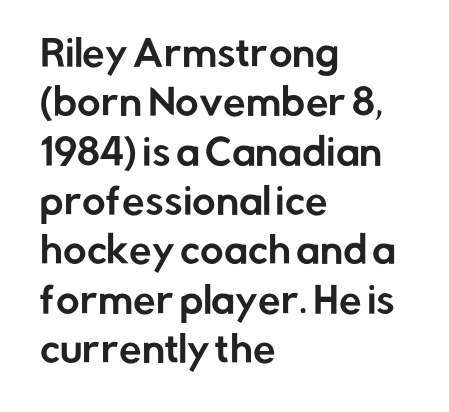
{"serif": "no", "italic": "no", "width": "normal", "stroke_contrast": "low", "x_height": "medium", "monospaced": "no", "underline": "no", "align": "left", "line_spacing": "normal", "line_spacing_ratio": 1.37, "letter_spacing": "normal", "letter_spacing_em": 0.0, "glyph_px": 36}
